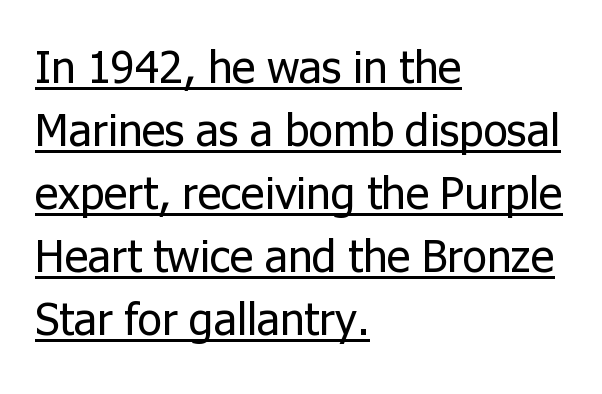
The image shows 45 px regular-weight sans-serif type, upright; set left-aligned, normal line spacing (1.4x), normal letter spacing, underlined; low stroke contrast and a medium x-height.
